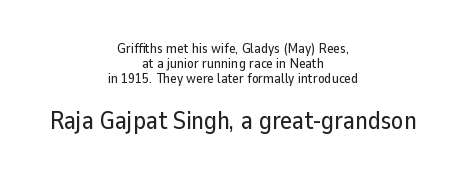
This layout puts the modest block above and the oversized block below. Each word holds together tightly as a unit, with standard inter-letter gaps. Every stem runs plumb, perpendicular to the baseline. Summary of vertical rhythm: compact, with narrow interline spacing.
